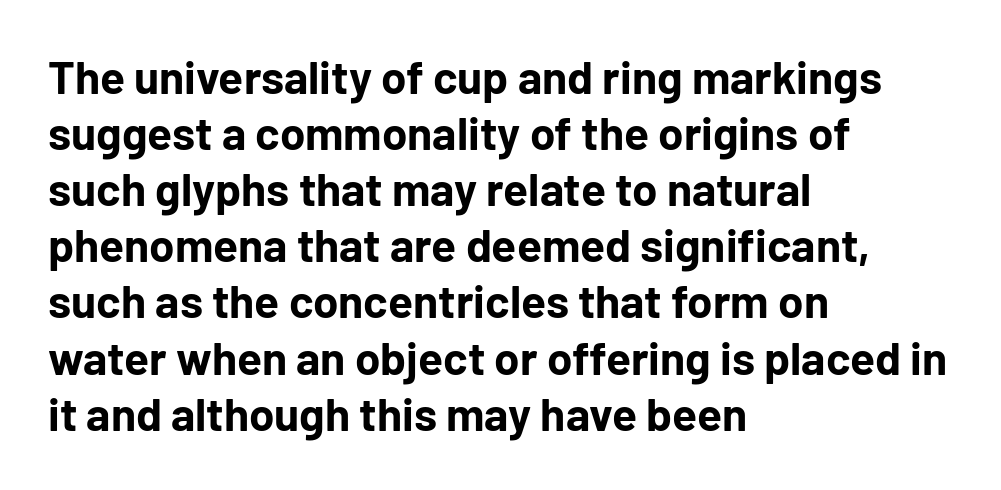
The image shows 46 px bold sans-serif type, upright; set left-aligned, line spacing 1.22x, normal letter spacing, not underlined; low stroke contrast and a medium x-height.
